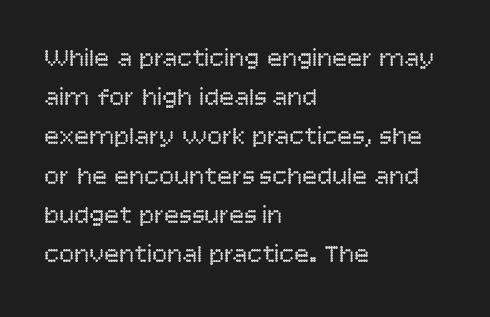
The image shows 25 px text type, upright; set left-aligned, normal line spacing (1.57x), normal letter spacing, not underlined.
